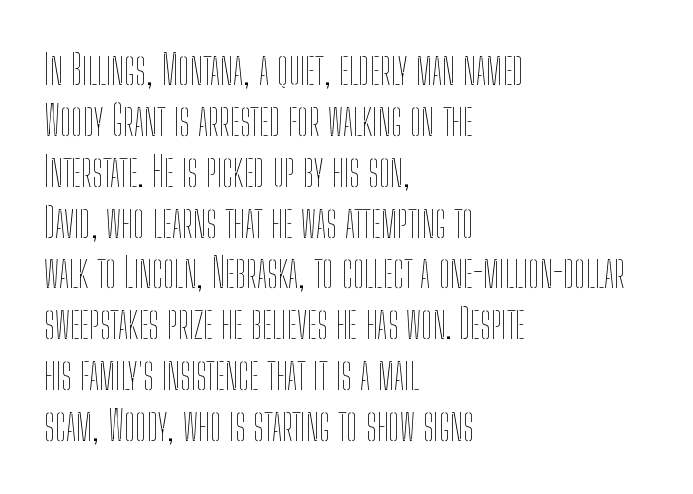
The image shows 41 px thin, condensed type, upright; set left-aligned, line spacing 1.24x, normal letter spacing, not underlined; low stroke contrast and a medium x-height.
